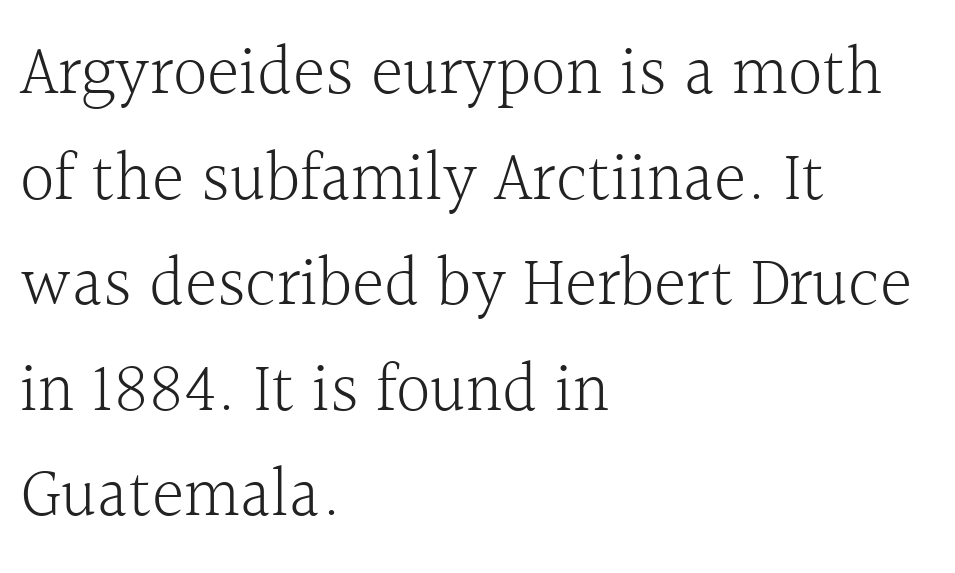
Here the designer chose a conventional face with non-uniform glyph widths. Left-aligned paragraph, ragged on the right. Words float on clear page, feet unadorned. Yep, those are serifs on the letters. The strokes are not fattened; the text isn't bold.
